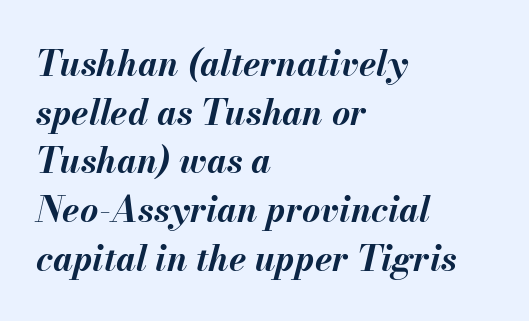
The sample has been set heavy, in full bold. Rows of type keep a routine distance in the vertical direction. This sample is left-justified, so line endings fall wherever the words run out. Quick note: underline off. Words appear dense and cohesive because spacing is normal.
